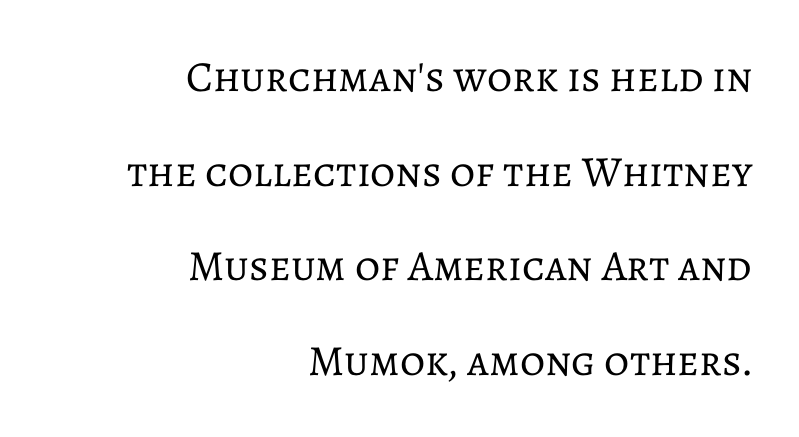
{"italic": "no", "bold": "no", "weight": "regular", "width": "normal", "stroke_contrast": "low", "x_height": "medium", "monospaced": "no", "underline": "no", "align": "right", "line_spacing": "loose", "line_spacing_ratio": 2.2, "letter_spacing": "normal", "letter_spacing_em": 0.0, "glyph_px": 43}
